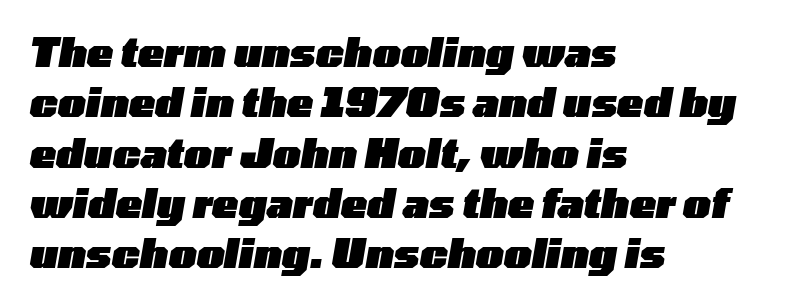
{"italic": "yes", "lean": "right", "slant_degrees": 10, "bold": "yes", "weight": "heavy", "width": "wide", "stroke_contrast": "low", "x_height": "medium", "monospaced": "no", "underline": "no", "align": "left", "line_spacing": "normal", "line_spacing_ratio": 1.29, "letter_spacing": "normal", "letter_spacing_em": 0.0, "glyph_px": 39}
